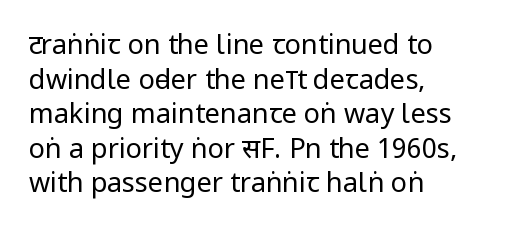
The image shows 27 px text type, upright; set left-aligned, normal line spacing (1.28x), normal letter spacing, not underlined.
